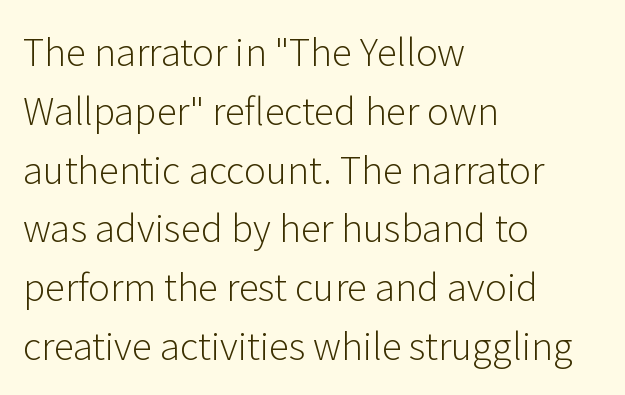
Q: Is the text bold? A: No.
Q: Is the text italic (slanted)? A: No, it is upright.
Q: Is the typeface a serif or a sans-serif typeface? A: Sans-serif.
Q: Is the text underlined? A: No.
Q: How is the paragraph aligned? A: Left-aligned.
Q: Is the spacing between letters normal or unusually wide? A: Normal.
Q: Is the spacing between lines tight, normal or loose? A: Normal.
Q: Width (condensed, normal, or wide)? A: Normal.
Q: Stroke contrast? A: Low.
Q: x-height? A: Medium.
Q: Monospaced? A: No.
